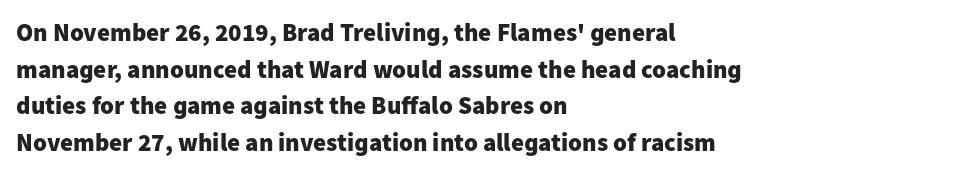
Q: Is the text bold? A: Yes.
Q: Is the text italic (slanted)? A: No, it is upright.
Q: Is the text underlined? A: No.
Q: How is the paragraph aligned? A: Left-aligned.
Q: Is the spacing between letters normal or unusually wide? A: Normal.
Q: Is the spacing between lines tight, normal or loose? A: Normal.
